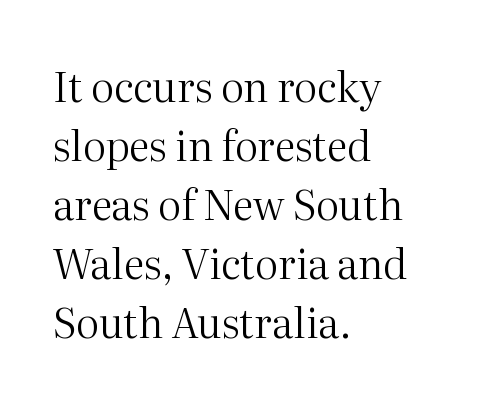
{"serif": "yes", "italic": "no", "bold": "no", "weight": "regular", "width": "normal", "stroke_contrast": "medium", "x_height": "medium", "monospaced": "no", "underline": "no", "align": "left", "line_spacing": "normal", "line_spacing_ratio": 1.44, "letter_spacing": "normal", "letter_spacing_em": 0.0, "glyph_px": 41}
